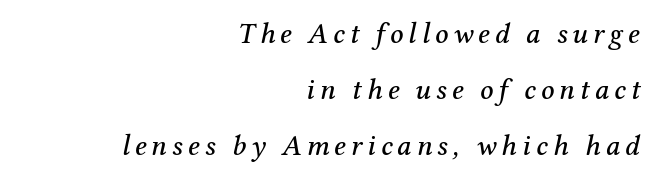
The image shows 29 px serif type, italic (leaning right); set right-aligned, loose line spacing (1.93x), not underlined; medium stroke contrast and a medium x-height.
